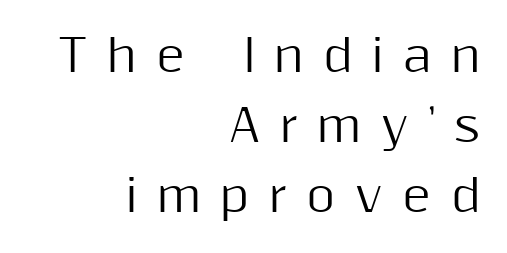
{"serif": "no", "italic": "no", "width": "normal", "stroke_contrast": "medium", "x_height": "medium", "monospaced": "no", "underline": "no", "align": "right", "line_spacing": "normal", "line_spacing_ratio": 1.59, "letter_spacing": "wide", "letter_spacing_em": 0.44, "glyph_px": 44}
